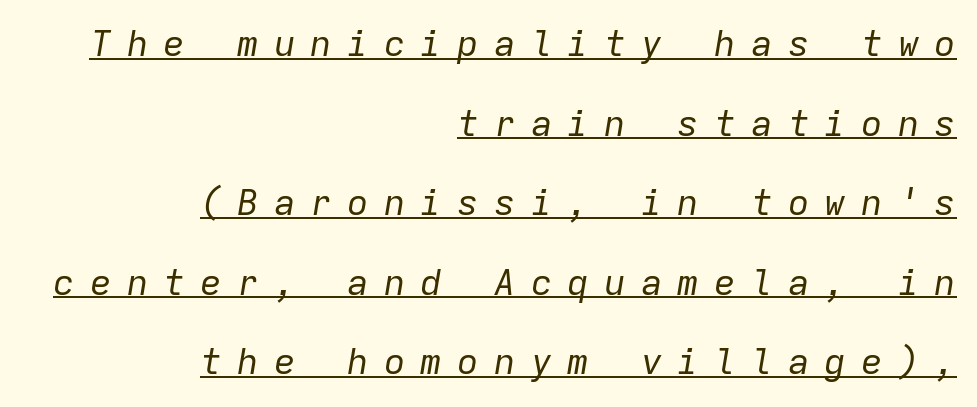
Underlined type. Here the glyphs are tracked loosely, breaking word shapes into spaced letters. Vertical stems look standard width or narrower in stroke. This sample uses an oblique cut, with every glyph tilted off the vertical. Whoever set this chose breathing room over compactness in the vertical rhythm.
